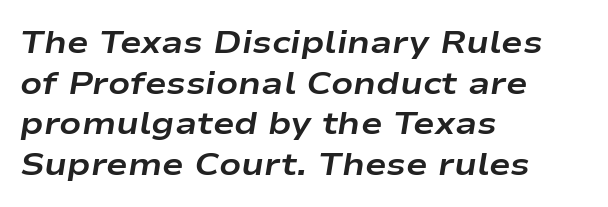
Q: Is the text bold? A: Yes.
Q: Is the text italic (slanted)? A: Yes, it leans right by about 9 degrees.
Q: Is the text underlined? A: No.
Q: How is the paragraph aligned? A: Left-aligned.
Q: Is the spacing between letters normal or unusually wide? A: Normal.
Q: Is the spacing between lines tight, normal or loose? A: Normal.
Q: Width (condensed, normal, or wide)? A: Wide.
Q: Stroke contrast? A: Low.
Q: x-height? A: Medium.
Q: Monospaced? A: No.
